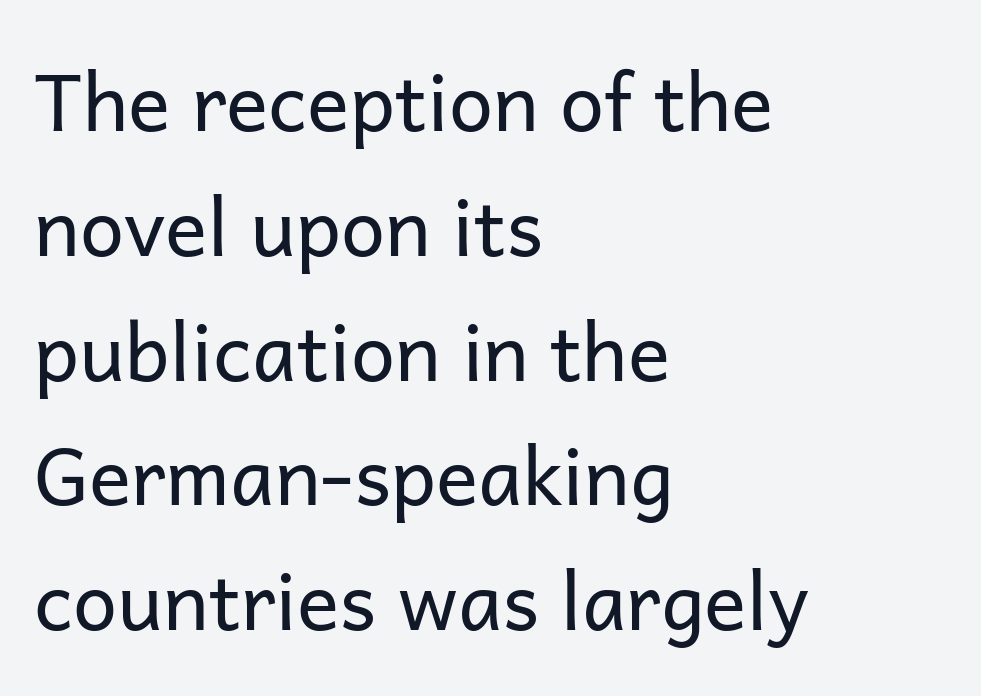
Q: Is the text bold? A: No.
Q: Is the text italic (slanted)? A: No, it is upright.
Q: Is the typeface a serif or a sans-serif typeface? A: Sans-serif.
Q: Is the text underlined? A: No.
Q: How is the paragraph aligned? A: Left-aligned.
Q: Is the spacing between letters normal or unusually wide? A: Normal.
Q: Is the spacing between lines tight, normal or loose? A: Normal.
Q: Width (condensed, normal, or wide)? A: Normal.
Q: Stroke contrast? A: Low.
Q: x-height? A: Medium.
Q: Monospaced? A: No.
